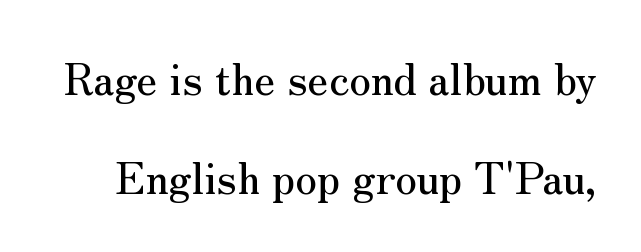
Q: Is the text italic (slanted)? A: No, it is upright.
Q: Is the typeface a serif or a sans-serif typeface? A: Serif.
Q: Is the text underlined? A: No.
Q: Is the spacing between letters normal or unusually wide? A: Normal.
Q: Is the spacing between lines tight, normal or loose? A: Loose.
Q: Width (condensed, normal, or wide)? A: Normal.
Q: Stroke contrast? A: Medium.
Q: x-height? A: Small.
Q: Monospaced? A: No.
